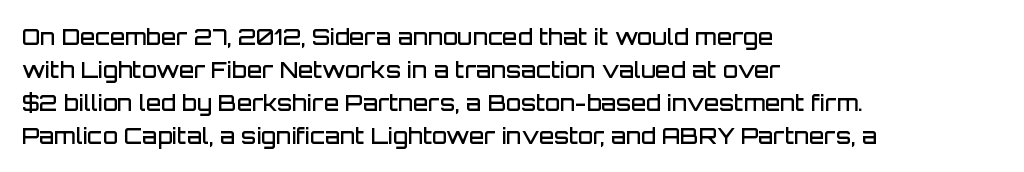
Q: Is the text bold? A: Semi-bold.
Q: Is the text italic (slanted)? A: No, it is upright.
Q: Is the text underlined? A: No.
Q: How is the paragraph aligned? A: Left-aligned.
Q: Is the spacing between letters normal or unusually wide? A: Normal.
Q: Is the spacing between lines tight, normal or loose? A: Normal.
